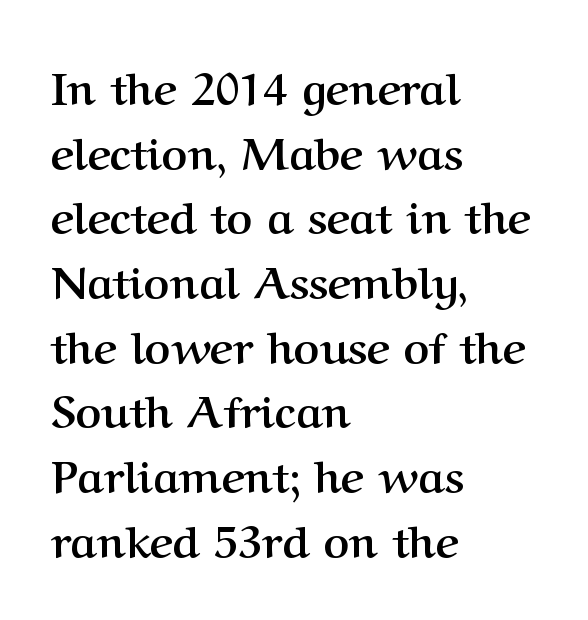
A clean baseline with only descenders dipping below it. This sample is left-justified, so line endings fall wherever the words run out. Ascenders rise straight up at ninety degrees. How would I describe the line gaps? Plain and ordinary. The characters display serif detailing at their extremities. In terms of letterspacing, this is plain default setting.
